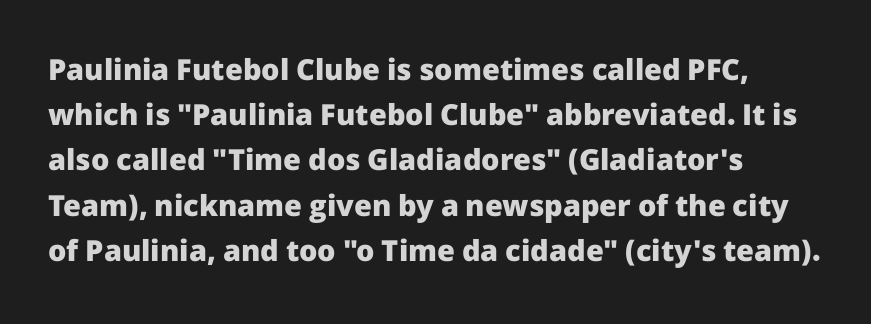
The image shows 29 px heavy sans-serif type, upright; set left-aligned, normal line spacing (1.56x), normal letter spacing, not underlined; low stroke contrast and a medium x-height.
